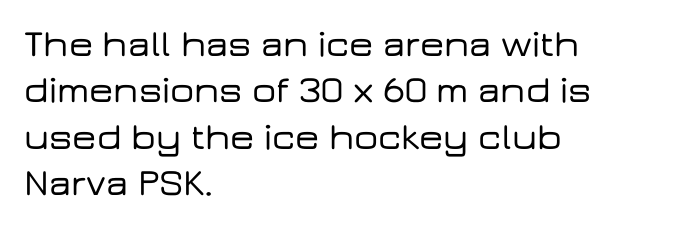
Q: Is the text italic (slanted)? A: No, it is upright.
Q: Is the typeface a serif or a sans-serif typeface? A: Sans-serif.
Q: Is the text underlined? A: No.
Q: How is the paragraph aligned? A: Left-aligned.
Q: Is the spacing between letters normal or unusually wide? A: Normal.
Q: Width (condensed, normal, or wide)? A: Wide.
Q: Stroke contrast? A: Low.
Q: x-height? A: Medium.
Q: Monospaced? A: No.
